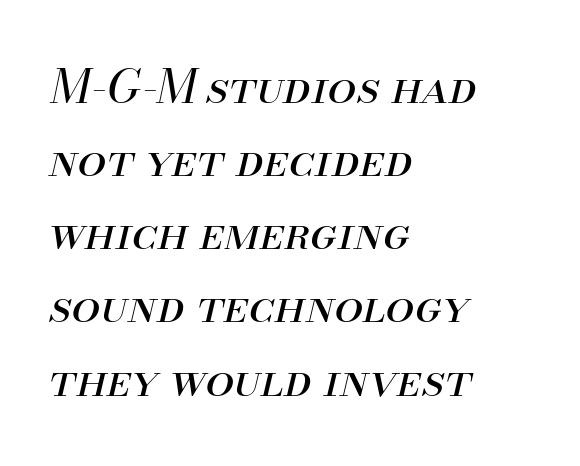
The specimen reads as italic at a glance. Horizontally, the lines are justified to the leading edge only. The rendering uses natural spacing where letterforms have individual widths. The type is set solid horizontally, with unmodified tracking.
